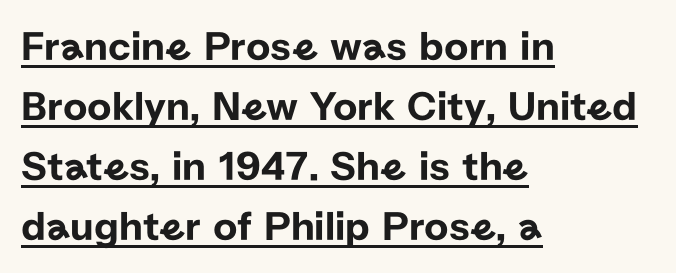
The image shows 42 px sans-serif type, upright; set left-aligned, normal line spacing (1.43x), normal letter spacing, underlined; low stroke contrast and a medium x-height.
